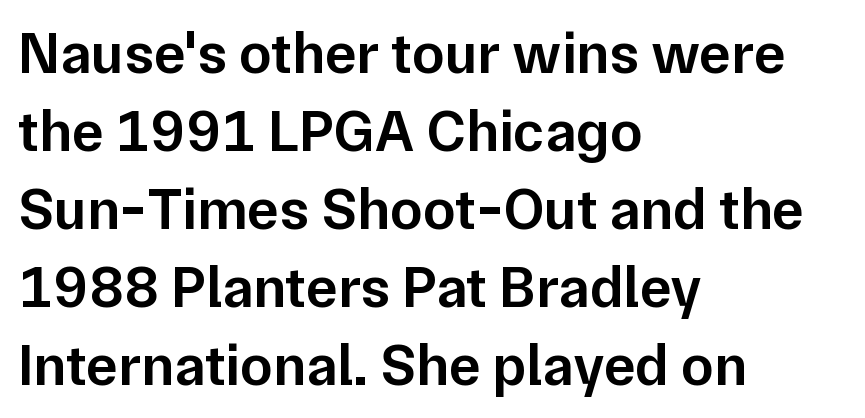
{"serif": "no", "italic": "no", "bold": "semi", "weight": "semibold", "width": "normal", "stroke_contrast": "low", "x_height": "medium", "monospaced": "no", "underline": "no", "align": "left", "line_spacing": "normal", "line_spacing_ratio": 1.32, "letter_spacing": "normal", "letter_spacing_em": 0.0, "glyph_px": 59}
